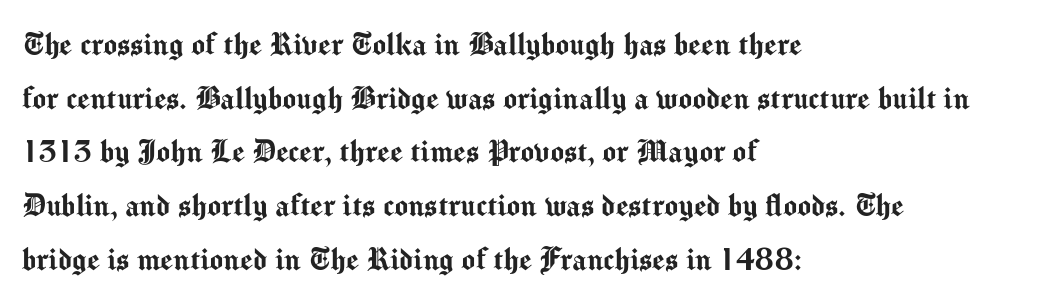
{"serif": "no", "italic": "no", "width": "normal", "stroke_contrast": "medium", "x_height": "medium", "monospaced": "no", "underline": "no", "align": "left", "line_spacing": "normal", "line_spacing_ratio": 1.49, "letter_spacing": "normal", "letter_spacing_em": 0.0, "glyph_px": 36}
